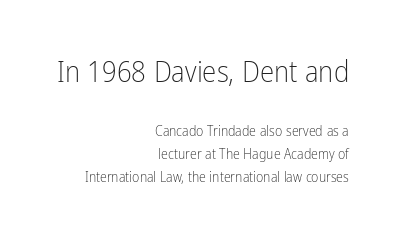
Unmarked baselines from the first word to the last. Is this a heavy cut? Hardly; it is regular or lighter. The tracking reads as untouched default to a designer's eye. You could not count columns in this text — the font is proportionally spaced. The block of text has a typical density, with ordinary space between rows.
